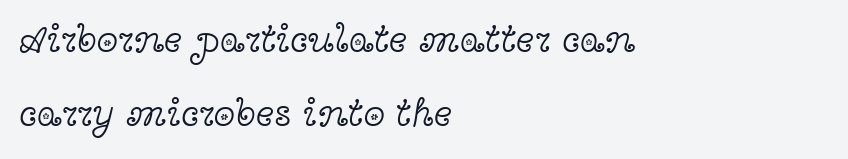
{"serif": "yes", "bold": "no", "weight": "light", "width": "wide", "x_height": "medium", "monospaced": "no", "underline": "no", "align": "left", "line_spacing": "loose", "line_spacing_ratio": 1.91, "letter_spacing": "normal", "letter_spacing_em": 0.0, "glyph_px": 39}
